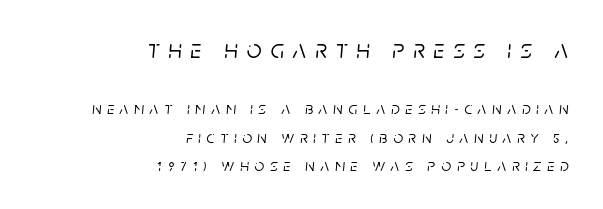
Students, note that the glyphs here are deliberately spaced far apart. Is there much room between lines? A standard amount, neither cramped nor airy. The passage shown leans; its letterforms are oblique. The rag falls on the left side of this text block. Whoever set this made the first block the dominant, larger element. The space beneath each line is pristine and unruled.
